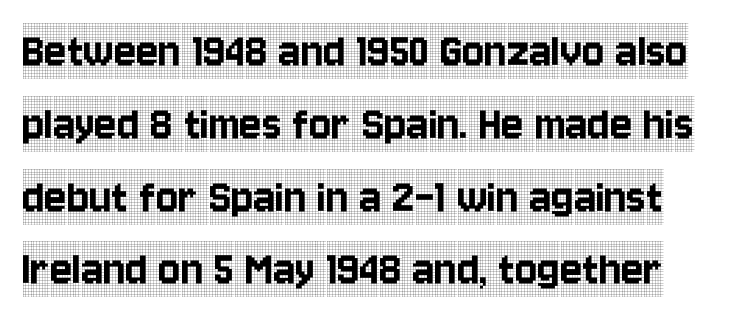
Q: Is the text italic (slanted)? A: No, it is upright.
Q: Is the typeface a serif or a sans-serif typeface? A: Serif.
Q: Is the text underlined? A: No.
Q: Is the spacing between letters normal or unusually wide? A: Normal.
Q: Is the spacing between lines tight, normal or loose? A: Normal.
Q: Width (condensed, normal, or wide)? A: Condensed.
Q: x-height? A: Large.
Q: Monospaced? A: No.
